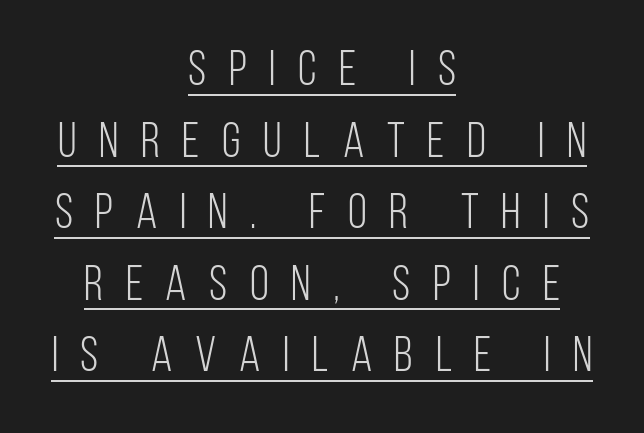
The image shows 49 px light, condensed sans-serif type, upright; set centered, normal line spacing (1.46x), unusually wide letter spacing (+0.46 em), underlined; low stroke contrast and a large x-height.
